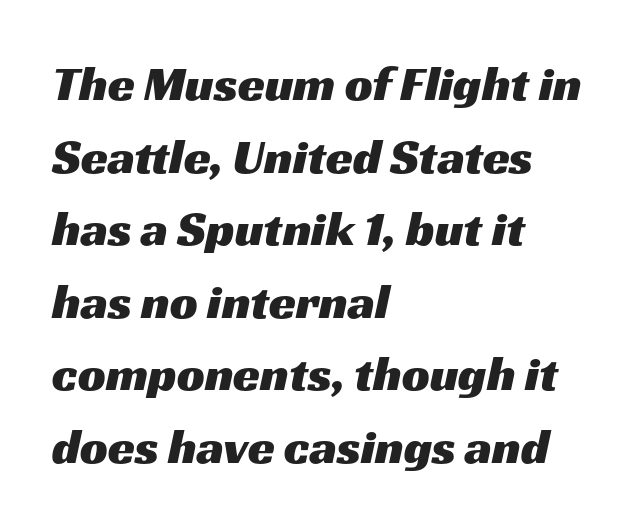
Q: Is the typeface a serif or a sans-serif typeface? A: Sans-serif.
Q: Is the text underlined? A: No.
Q: How is the paragraph aligned? A: Left-aligned.
Q: Is the spacing between letters normal or unusually wide? A: Normal.
Q: Is the spacing between lines tight, normal or loose? A: Normal.
Q: Width (condensed, normal, or wide)? A: Wide.
Q: Stroke contrast? A: Medium.
Q: x-height? A: Medium.
Q: Monospaced? A: No.
